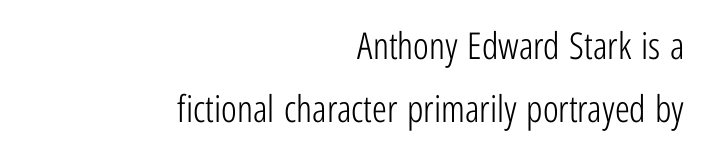
Nope, not italic — everything's standing straight. Each line ends at the same right margin while the left side varies. Honestly, there is no underline to notice here at all. Note the varied advance widths — an 'i' is clearly narrower than an 'm'.
